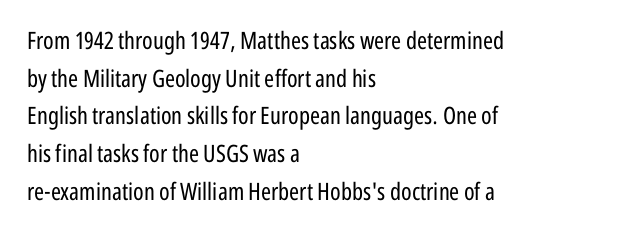
The setting favours the left margin, as ordinary paragraphs usually do. The face looks like a standard text weight, possibly lighter. Each row of text sits above clean, open space. Posture: straight, roman, zero tilt.
